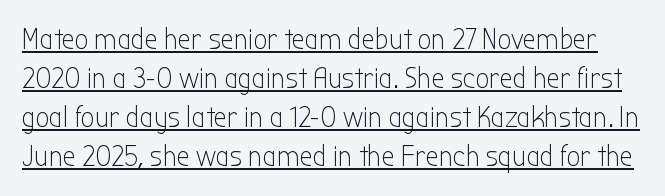
{"serif": "no", "italic": "no", "bold": "no", "weight": "light", "width": "condensed", "stroke_contrast": "low", "x_height": "medium", "monospaced": "no", "underline": "yes", "line_spacing": "normal", "line_spacing_ratio": 1.3, "letter_spacing": "normal", "letter_spacing_em": 0.0, "glyph_px": 30}
